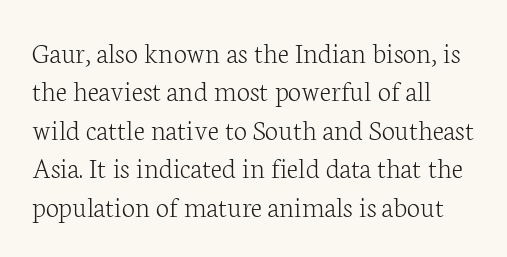
{"serif": "yes", "italic": "no", "bold": "no", "weight": "light", "width": "normal", "stroke_contrast": "low", "x_height": "medium", "monospaced": "no", "underline": "no", "line_spacing": "normal", "line_spacing_ratio": 1.28, "letter_spacing": "normal", "letter_spacing_em": 0.0, "glyph_px": 30}
